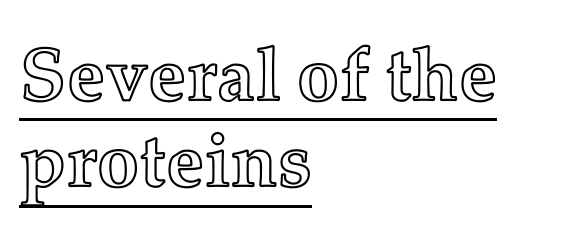
Q: Is the text italic (slanted)? A: No, it is upright.
Q: Is the text underlined? A: Yes.
Q: How is the paragraph aligned? A: Left-aligned.
Q: Is the spacing between letters normal or unusually wide? A: Normal.
Q: Is the spacing between lines tight, normal or loose? A: Tight.
Q: Width (condensed, normal, or wide)? A: Normal.
Q: x-height? A: Medium.
Q: Monospaced? A: No.
